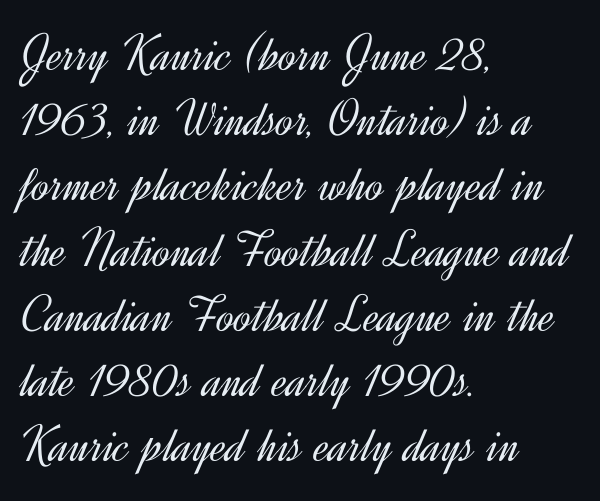
The image shows 53 px light sans-serif type; set left-aligned, line spacing 1.23x, normal letter spacing, not underlined; a small x-height.
